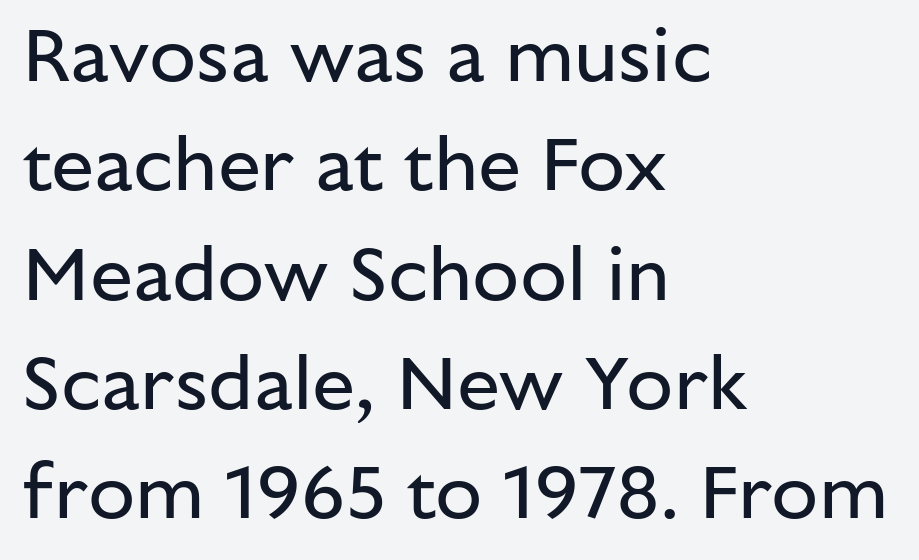
Q: Is the text bold? A: No.
Q: Is the text italic (slanted)? A: No, it is upright.
Q: Is the typeface a serif or a sans-serif typeface? A: Sans-serif.
Q: Is the text underlined? A: No.
Q: How is the paragraph aligned? A: Left-aligned.
Q: Is the spacing between letters normal or unusually wide? A: Normal.
Q: Is the spacing between lines tight, normal or loose? A: Normal.
Q: Width (condensed, normal, or wide)? A: Normal.
Q: Stroke contrast? A: Low.
Q: x-height? A: Medium.
Q: Monospaced? A: No.
